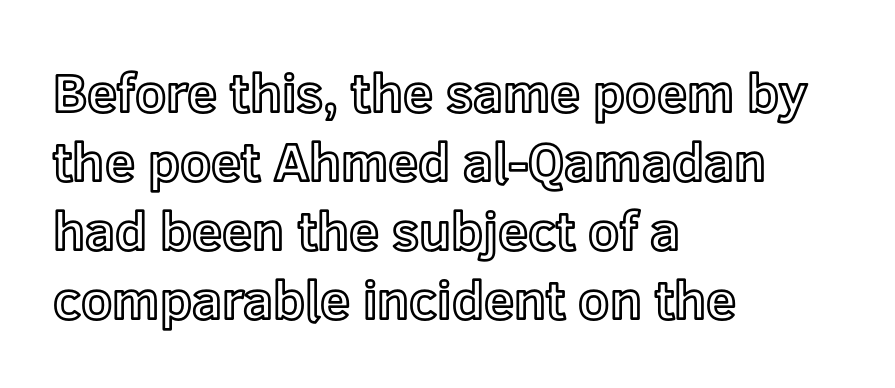
The image shows 54 px text type, upright; set left-aligned, normal line spacing (1.28x), normal letter spacing, not underlined; a medium x-height.
